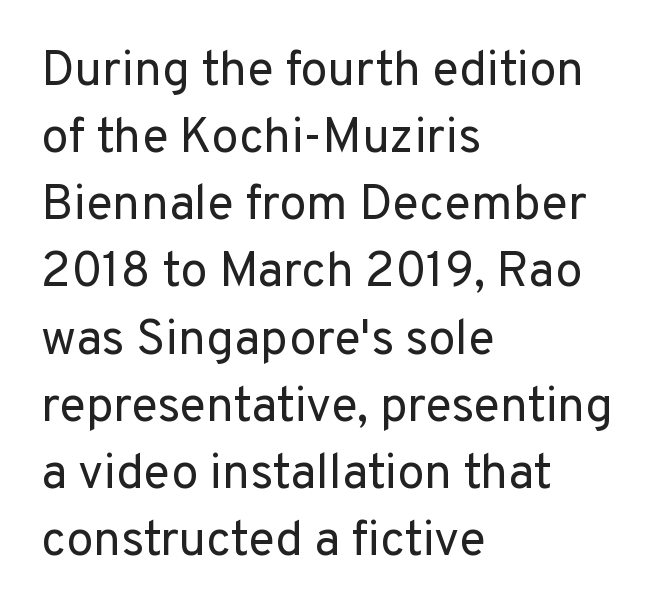
These lines are rendered in a variable-pitch font. The rows are spaced the way most documents space them. Is the letter spacing exaggerated? No — it looks like the ordinary default. The font is comparable to plain body text, perhaps lighter.
